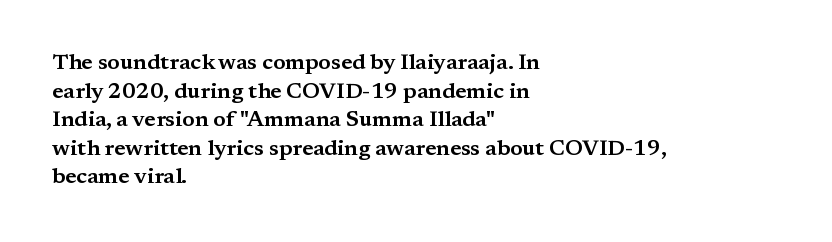
A normal amount of white space separates one row of letters from the next. Unmarked baselines from the first word to the last. These lines were composed using upright roman letters. Compared with typical body copy, the letter spacing here is the same. Line beginnings align vertically; line endings do not.
